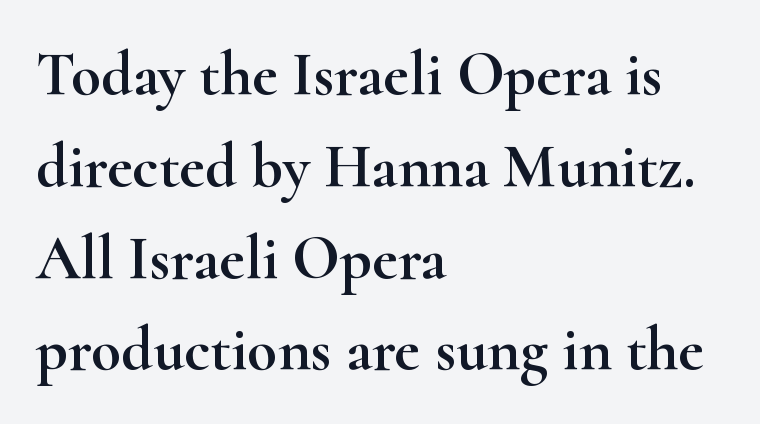
The image shows 62 px wide serif type, upright; set left-aligned, normal line spacing (1.48x), normal letter spacing, not underlined; high stroke contrast and a small x-height.
